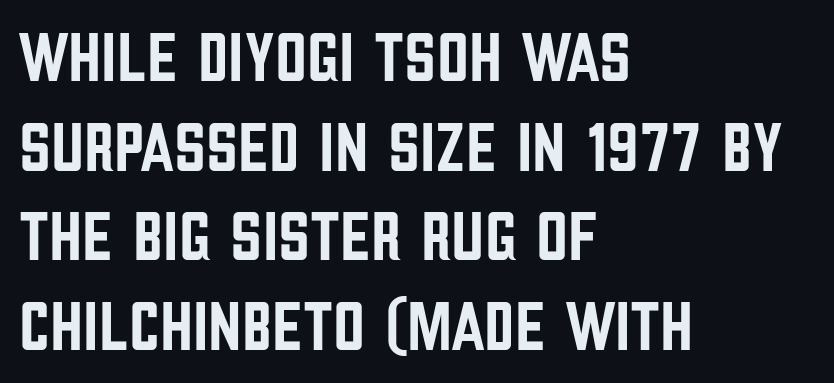
The image shows 70 px condensed sans-serif type, upright; set left-aligned, normal line spacing (1.28x), normal letter spacing, not underlined; low stroke contrast and a large x-height.
